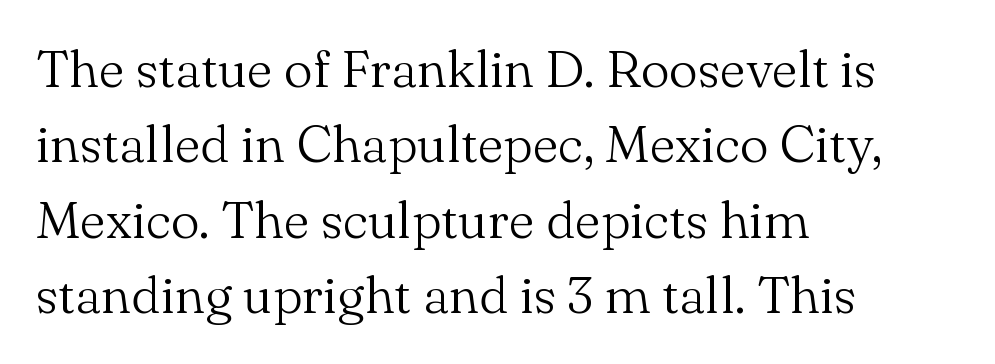
The image shows 52 px light serif type, upright; set left-aligned, normal line spacing (1.45x), normal letter spacing, not underlined; medium stroke contrast and a small x-height.
